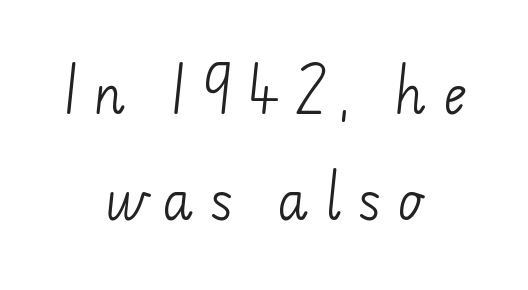
{"serif": "no", "bold": "no", "weight": "light", "width": "normal", "stroke_contrast": "low", "x_height": "small", "monospaced": "no", "underline": "no", "align": "center", "line_spacing": "loose", "line_spacing_ratio": 2.07, "letter_spacing": "wide", "letter_spacing_em": 0.3, "glyph_px": 51}
